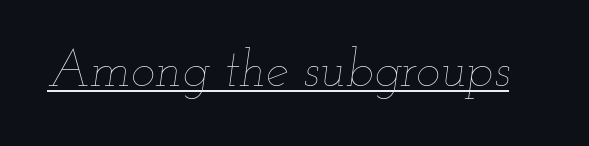
{"italic": "yes", "lean": "right", "slant_degrees": 12, "bold": "no", "weight": "thin", "width": "wide", "stroke_contrast": "low", "x_height": "small", "monospaced": "no", "underline": "yes", "letter_spacing": "normal", "letter_spacing_em": 0.0, "glyph_px": 51}
